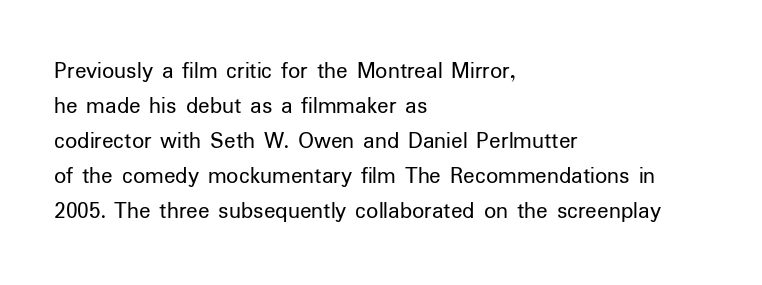
{"italic": "no", "bold": "no", "underline": "no", "align": "left", "line_spacing": "normal", "line_spacing_ratio": 1.46, "letter_spacing": "normal", "letter_spacing_em": 0.0, "glyph_px": 24}
